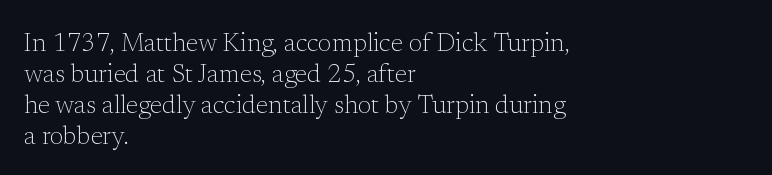
The image shows 25 px text type, upright; set left-aligned, line spacing 1.24x, normal letter spacing, not underlined.
